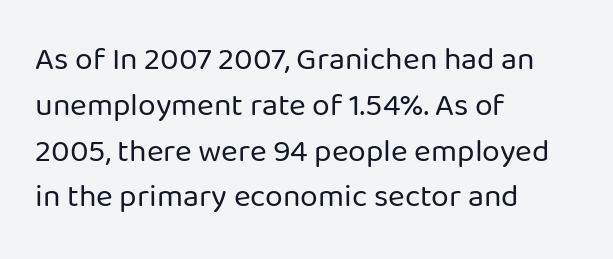
The image shows 32 px regular-weight sans-serif type, upright; set left-aligned, normal line spacing (1.43x), normal letter spacing, not underlined; low stroke contrast and a medium x-height.
